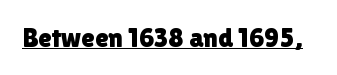
In terms of letterspacing, this is plain default setting. Ascenders rise straight up at ninety degrees. Underline: present.
